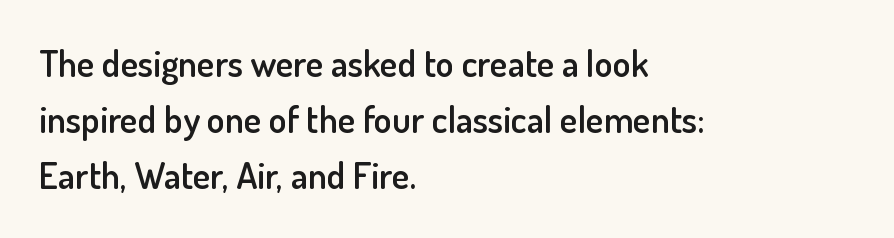
The image shows 37 px semibold sans-serif type, upright; set left-aligned, normal line spacing (1.52x), normal letter spacing, not underlined; low stroke contrast and a small x-height.
